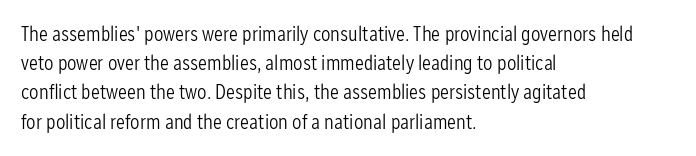
Q: Is the text bold? A: No.
Q: Is the text italic (slanted)? A: No, it is upright.
Q: Is the text underlined? A: No.
Q: How is the paragraph aligned? A: Left-aligned.
Q: Is the spacing between letters normal or unusually wide? A: Normal.
Q: Is the spacing between lines tight, normal or loose? A: Normal.
